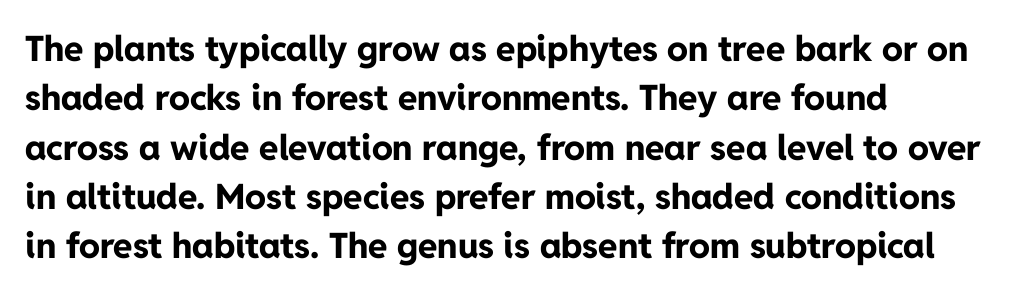
The setting favours the left margin, as ordinary paragraphs usually do. Quick note: not italic, upright. These lines sit exactly where default settings would place them. Check under the words: just untouched page. Varying glyph widths throughout — classic text-font behaviour. Is the type bold? Yes — the strokes are clearly thick and heavy.
